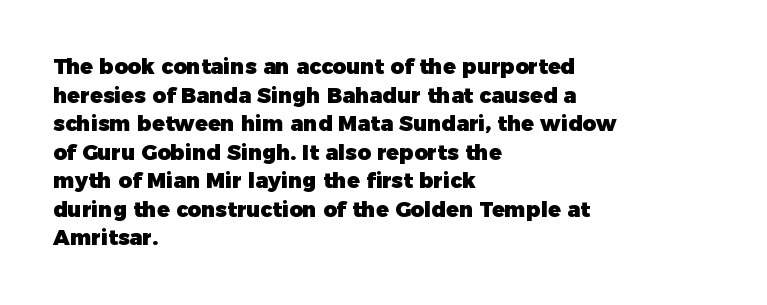
Q: Is the text bold? A: Yes.
Q: Is the text italic (slanted)? A: No, it is upright.
Q: Is the text underlined? A: No.
Q: How is the paragraph aligned? A: Left-aligned.
Q: Is the spacing between letters normal or unusually wide? A: Normal.
Q: Is the spacing between lines tight, normal or loose? A: Normal.
